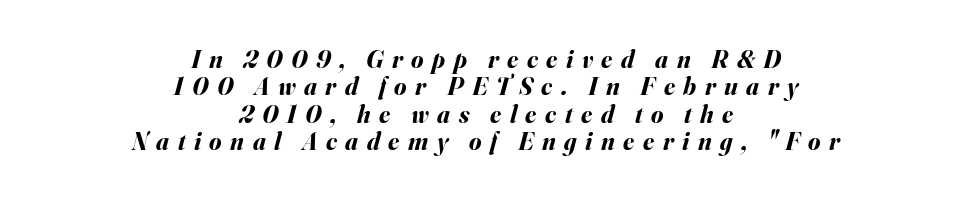
Q: Is the text bold? A: Yes.
Q: Is the text italic (slanted)? A: Yes, it leans right by about 16 degrees.
Q: Is the text underlined? A: No.
Q: How is the paragraph aligned? A: Centered.
Q: Is the spacing between letters normal or unusually wide? A: Unusually wide.
Q: Is the spacing between lines tight, normal or loose? A: Tight.
